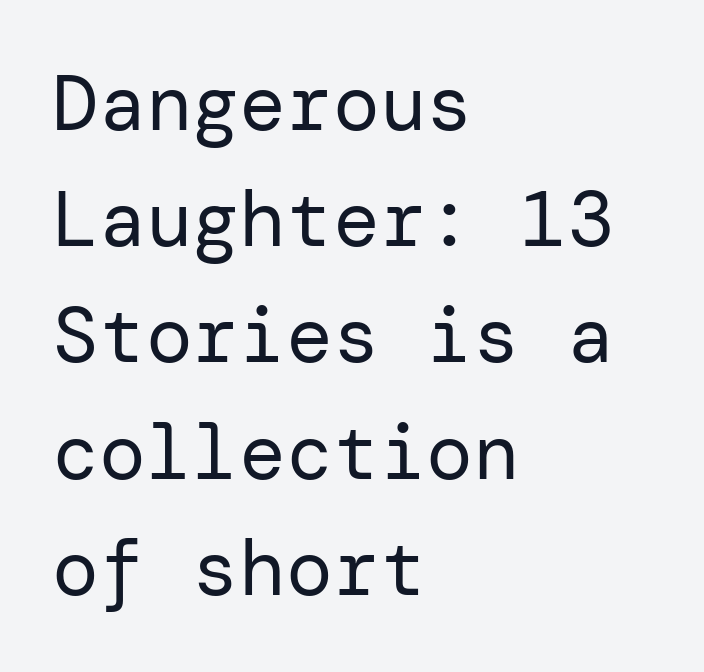
Q: Is the text bold? A: No.
Q: Is the text italic (slanted)? A: No, it is upright.
Q: Is the typeface a serif or a sans-serif typeface? A: Sans-serif.
Q: Is the text underlined? A: No.
Q: How is the paragraph aligned? A: Left-aligned.
Q: Is the spacing between letters normal or unusually wide? A: Normal.
Q: Is the spacing between lines tight, normal or loose? A: Normal.
Q: Width (condensed, normal, or wide)? A: Normal.
Q: Stroke contrast? A: Low.
Q: x-height? A: Medium.
